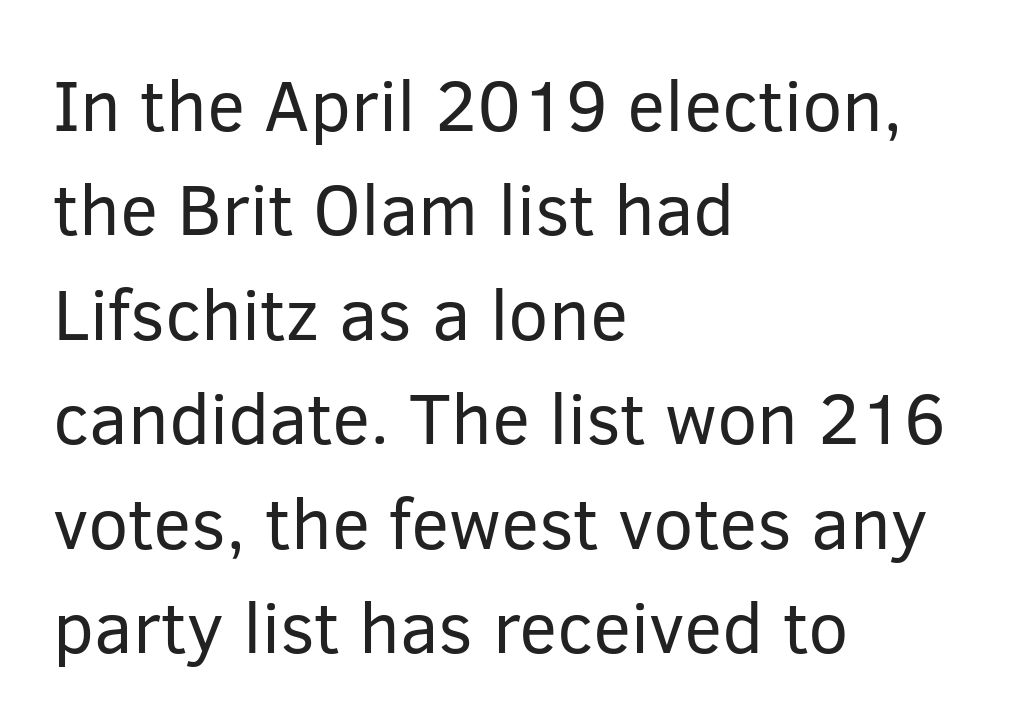
{"serif": "no", "italic": "no", "bold": "no", "weight": "regular", "width": "normal", "stroke_contrast": "low", "x_height": "medium", "monospaced": "no", "underline": "no", "align": "left", "line_spacing": "normal", "line_spacing_ratio": 1.45, "letter_spacing": "normal", "letter_spacing_em": 0.0, "glyph_px": 72}
